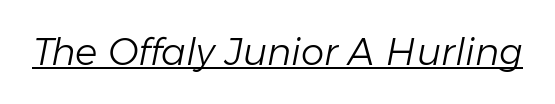
The image shows 37 px light type, italic (leaning right); set normal letter spacing, underlined; low stroke contrast and a medium x-height.
